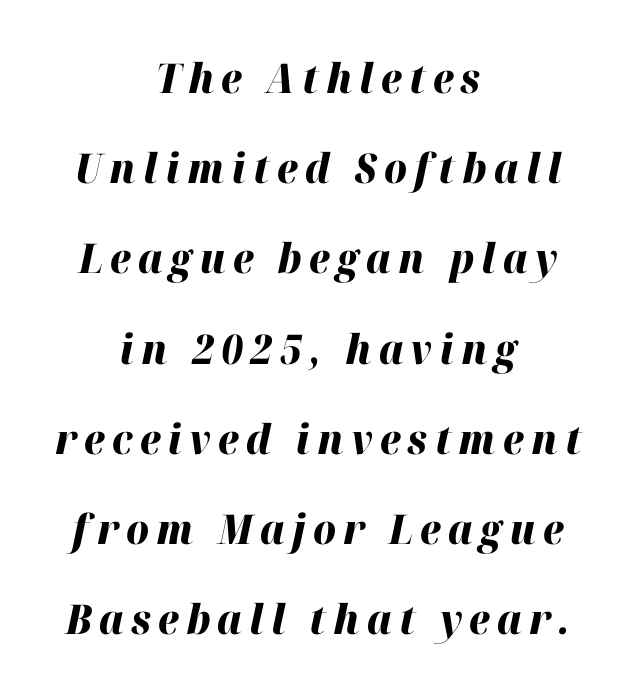
Q: Is the text bold? A: Yes.
Q: Is the text italic (slanted)? A: Yes, it leans right by about 12 degrees.
Q: Is the text underlined? A: No.
Q: How is the paragraph aligned? A: Centered.
Q: Is the spacing between lines tight, normal or loose? A: Loose.
Q: Width (condensed, normal, or wide)? A: Normal.
Q: Stroke contrast? A: High.
Q: x-height? A: Medium.
Q: Monospaced? A: No.
